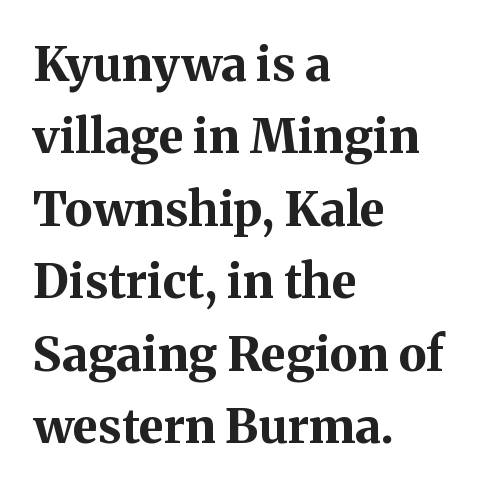
Q: Is the text bold? A: Yes.
Q: Is the text italic (slanted)? A: No, it is upright.
Q: Is the typeface a serif or a sans-serif typeface? A: Serif.
Q: Is the text underlined? A: No.
Q: How is the paragraph aligned? A: Left-aligned.
Q: Is the spacing between letters normal or unusually wide? A: Normal.
Q: Is the spacing between lines tight, normal or loose? A: Normal.
Q: Width (condensed, normal, or wide)? A: Normal.
Q: Stroke contrast? A: Medium.
Q: x-height? A: Medium.
Q: Monospaced? A: No.
